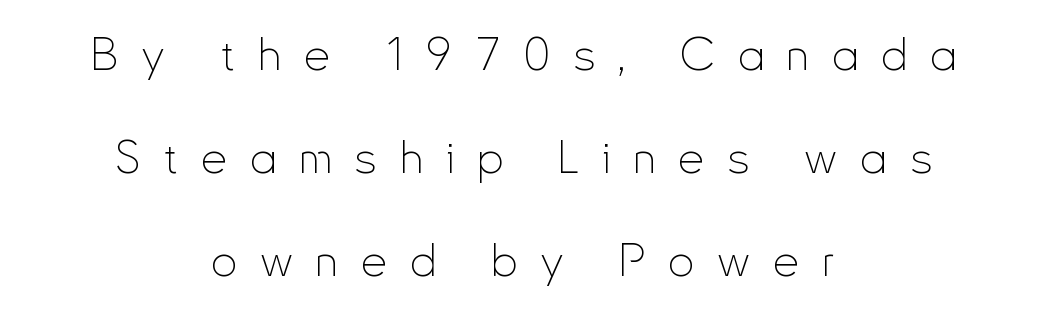
The image shows 46 px thin, condensed sans-serif type, upright; set centered, loose line spacing (2.24x), unusually wide letter spacing (+0.5 em), not underlined; low stroke contrast and a small x-height.
